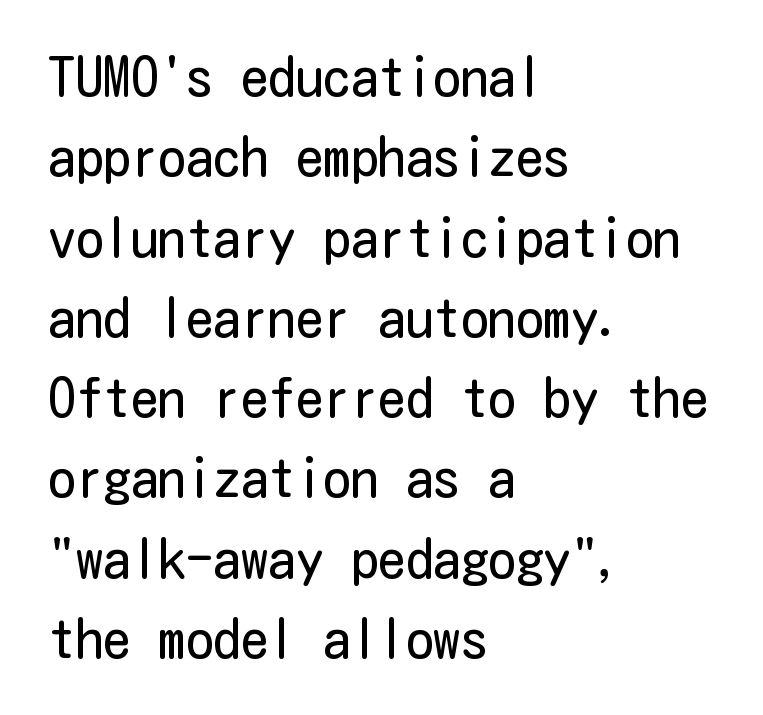
{"serif": "no", "italic": "no", "bold": "no", "weight": "regular", "width": "condensed", "stroke_contrast": "low", "x_height": "medium", "underline": "no", "align": "left", "line_spacing": "normal", "line_spacing_ratio": 1.46, "letter_spacing": "normal", "letter_spacing_em": 0.0, "glyph_px": 55}
